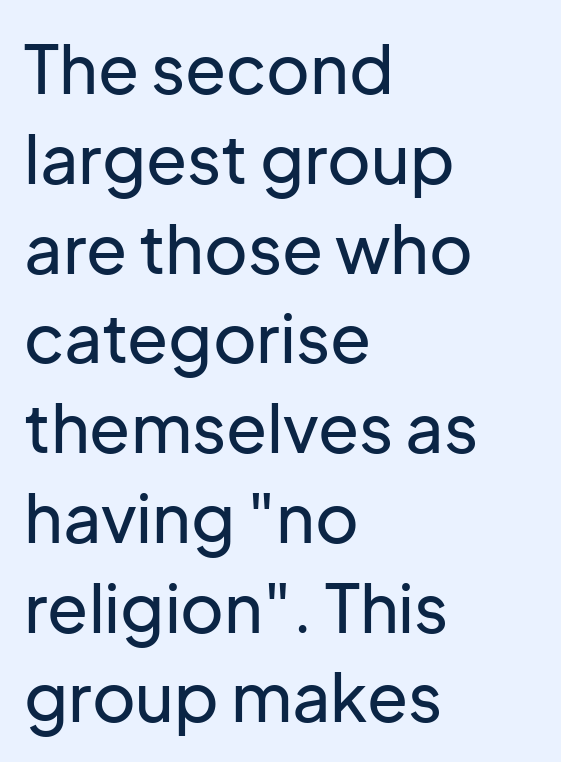
The image shows 67 px sans-serif type, upright; set left-aligned, normal line spacing (1.34x), normal letter spacing, not underlined; low stroke contrast and a medium x-height.
